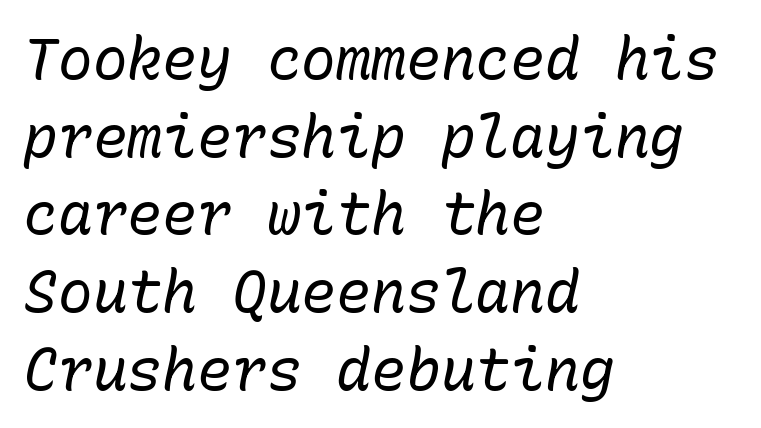
The image shows 58 px regular-weight type, italic (leaning right), monospaced; set left-aligned, normal line spacing (1.34x), normal letter spacing, not underlined; low stroke contrast and a medium x-height.
